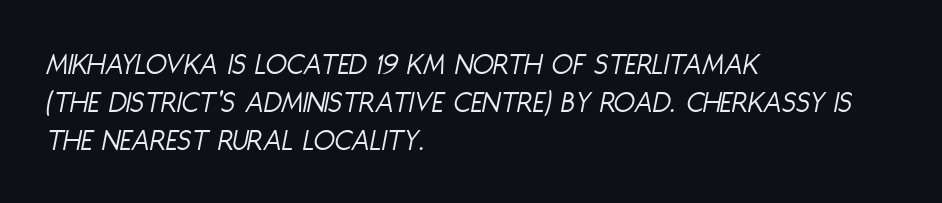
The image shows 31 px light, condensed type, italic (leaning right); set left-aligned, line spacing 1.23x, normal letter spacing, not underlined; low stroke contrast and a large x-height.
